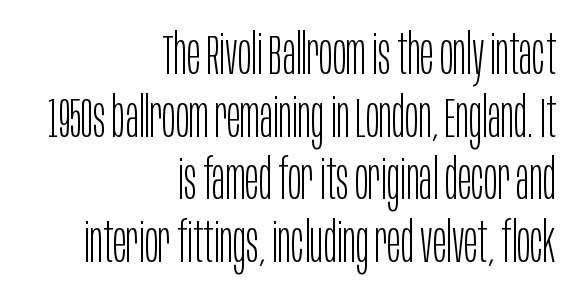
The image shows 56 px light, condensed sans-serif type, upright; set right-aligned, tight line spacing (1.12x), normal letter spacing, not underlined; low stroke contrast and a large x-height.
